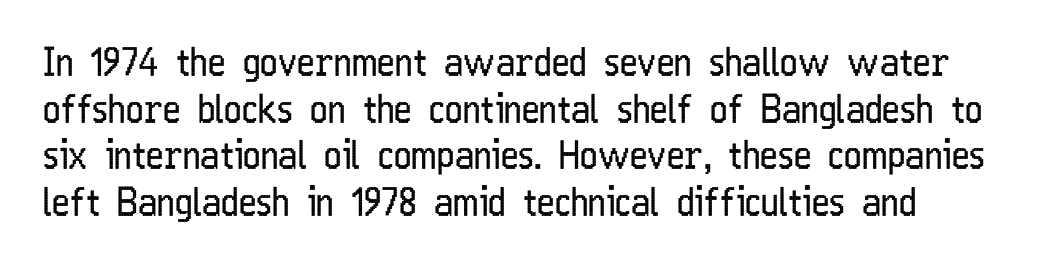
The image shows 38 px regular-weight, condensed sans-serif type, upright; set line spacing 1.23x, normal letter spacing, not underlined; low stroke contrast and a medium x-height.
